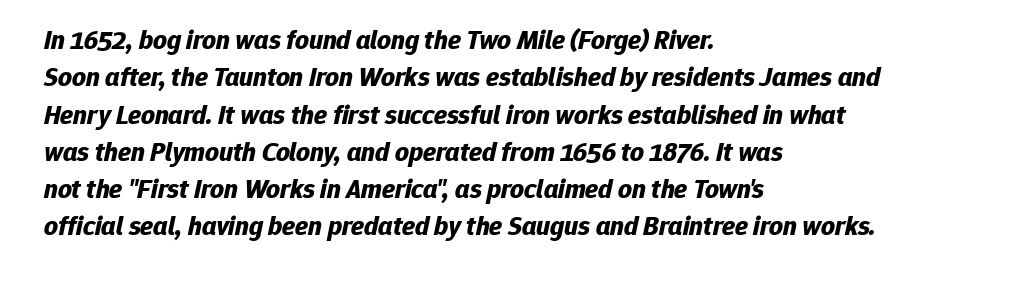
The image shows 27 px bold type, italic (leaning right); set left-aligned, normal line spacing (1.38x), normal letter spacing, not underlined.
